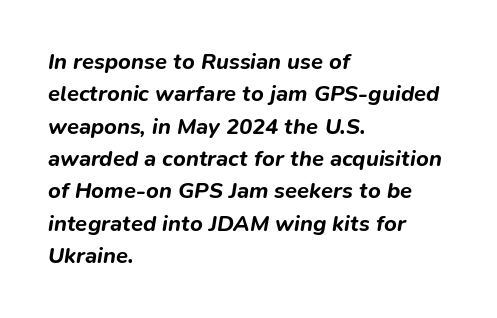
Q: Is the text bold? A: Yes.
Q: Is the text italic (slanted)? A: Yes, it leans right by about 9 degrees.
Q: Is the text underlined? A: No.
Q: How is the paragraph aligned? A: Left-aligned.
Q: Is the spacing between letters normal or unusually wide? A: Normal.
Q: Is the spacing between lines tight, normal or loose? A: Normal.
